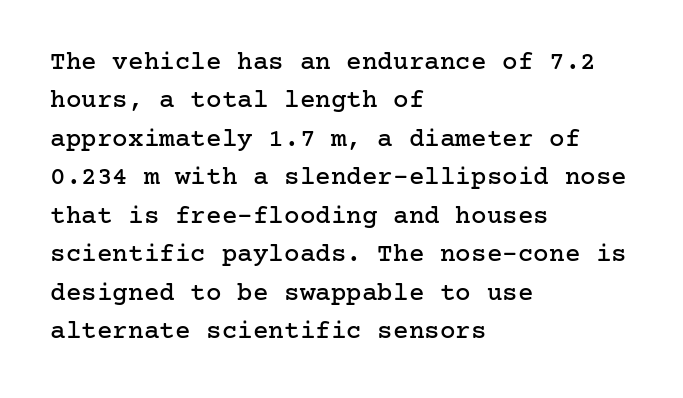
Q: Is the text italic (slanted)? A: No, it is upright.
Q: Is the text underlined? A: No.
Q: How is the paragraph aligned? A: Left-aligned.
Q: Is the spacing between letters normal or unusually wide? A: Normal.
Q: Is the spacing between lines tight, normal or loose? A: Normal.
